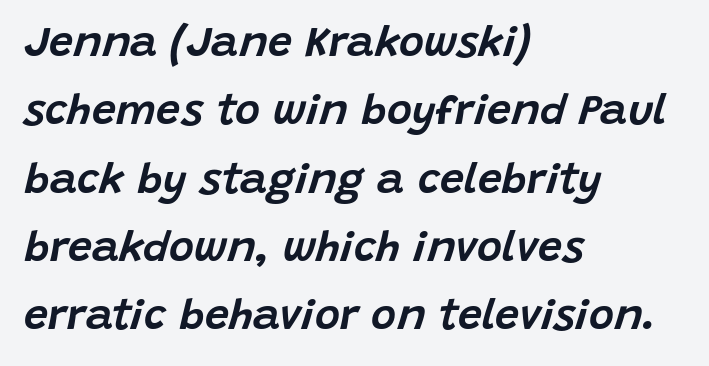
The image shows 43 px text type, italic (leaning right); set left-aligned, normal line spacing (1.59x), normal letter spacing, not underlined; low stroke contrast and a large x-height.
